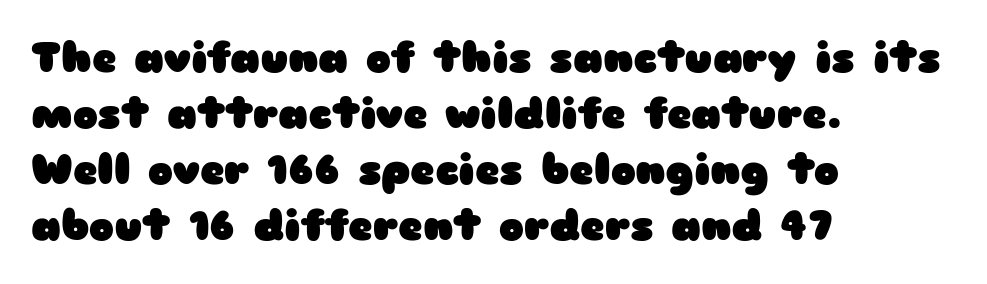
Letterform terminals end flat and unadorned throughout the passage. Bold? Absolutely — the strokes are thick and heavy. Do the characters align in a grid? No, the font is proportional. Students, observe: this is what conventionally led text looks like. Descenders are the only things crossing below the line. Rendered with straight, roman letterforms.
